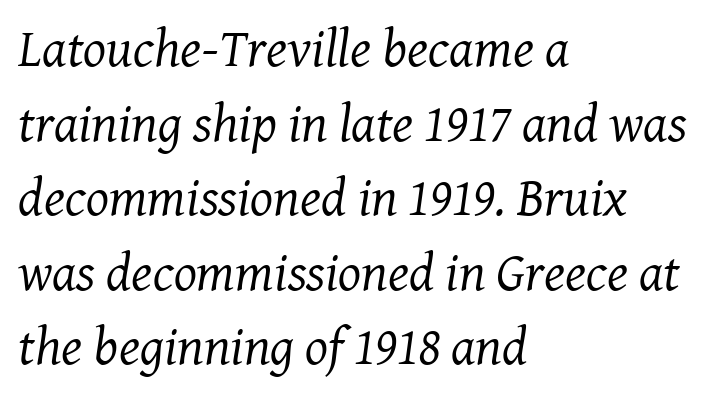
Q: Is the text bold? A: No.
Q: Is the text italic (slanted)? A: Yes, it leans right by about 8 degrees.
Q: Is the typeface a serif or a sans-serif typeface? A: Serif.
Q: Is the text underlined? A: No.
Q: How is the paragraph aligned? A: Left-aligned.
Q: Is the spacing between letters normal or unusually wide? A: Normal.
Q: Is the spacing between lines tight, normal or loose? A: Normal.
Q: Width (condensed, normal, or wide)? A: Normal.
Q: Stroke contrast? A: Medium.
Q: x-height? A: Medium.
Q: Monospaced? A: No.
